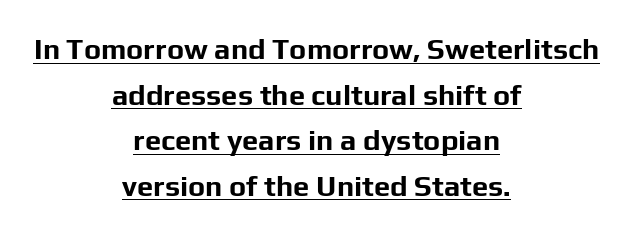
The letters stand straight up with perfectly vertical stems. Summary of vertical rhythm: regular, with standard interline spacing. The lines in this sample share a center point and differ in where they start and stop. The passage shown is typed in a proportional face where columns would drift. Note: no serifs on the glyphs. Compared with undecorated copy, this sample adds a rule below the words.
